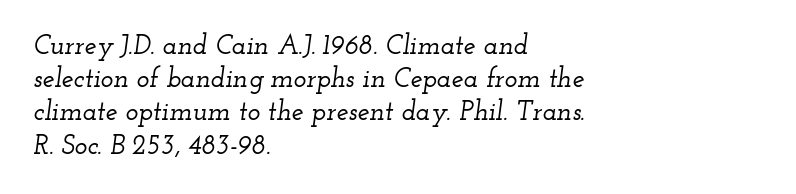
The image shows 27 px text type, italic (leaning right); set left-aligned, line spacing 1.23x, normal letter spacing, not underlined.
